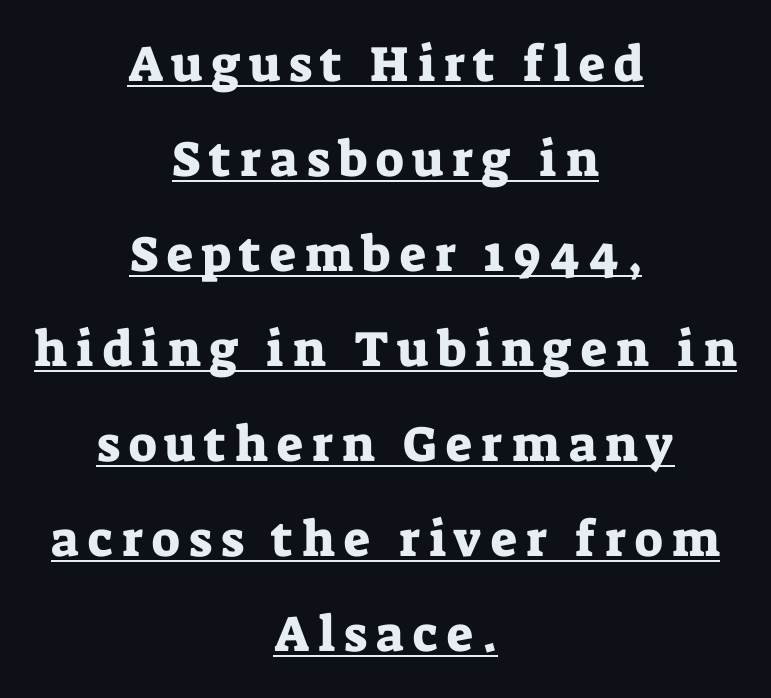
{"serif": "yes", "italic": "no", "width": "normal", "stroke_contrast": "low", "x_height": "medium", "monospaced": "no", "underline": "yes", "align": "center", "line_spacing": "loose", "line_spacing_ratio": 1.9, "glyph_px": 50}
